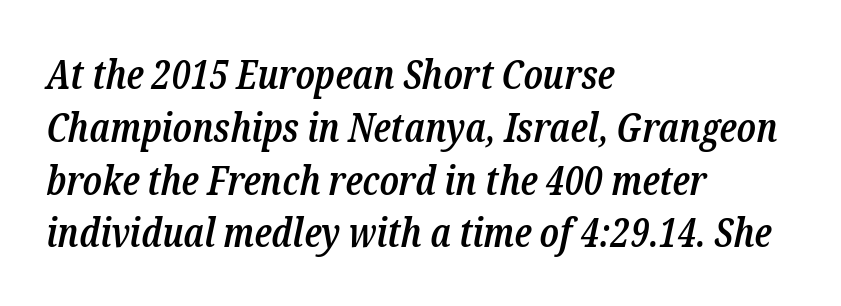
The image shows 40 px semibold, condensed serif type, italic (leaning right); set left-aligned, normal line spacing (1.32x), normal letter spacing, not underlined; low stroke contrast and a medium x-height.
